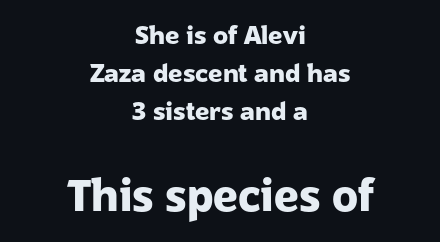
{"serif": "no", "italic": "no", "bold": "yes", "weight": "heavy", "width": "normal", "stroke_contrast": "low", "x_height": "medium", "monospaced": "no", "underline": "no", "align": "center", "line_spacing": "normal", "line_spacing_ratio": 1.52, "letter_spacing": "normal", "letter_spacing_em": 0.0, "larger_block": "second", "size_ratio": 1.72, "glyph_px": 43}
